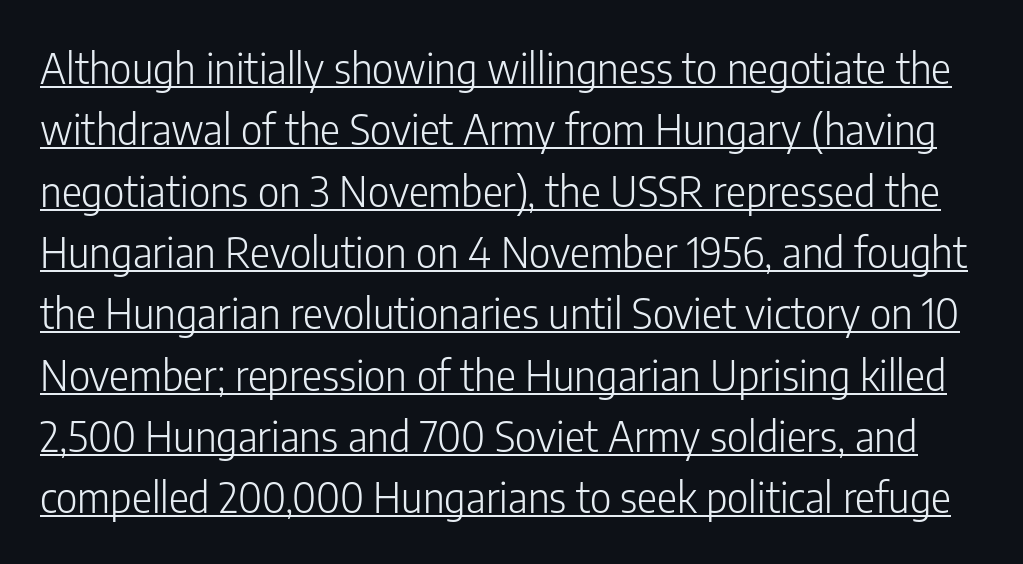
Q: Is the text bold? A: No.
Q: Is the text italic (slanted)? A: No, it is upright.
Q: Is the typeface a serif or a sans-serif typeface? A: Sans-serif.
Q: Is the text underlined? A: Yes.
Q: Is the spacing between letters normal or unusually wide? A: Normal.
Q: Is the spacing between lines tight, normal or loose? A: Normal.
Q: Width (condensed, normal, or wide)? A: Condensed.
Q: Stroke contrast? A: Low.
Q: x-height? A: Medium.
Q: Monospaced? A: No.
